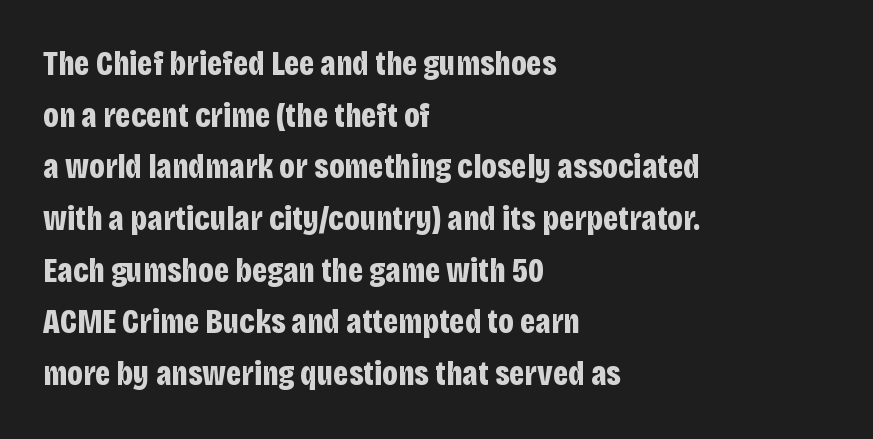
{"serif": "no", "italic": "no", "bold": "yes", "weight": "bold", "width": "condensed", "stroke_contrast": "low", "x_height": "large", "monospaced": "no", "underline": "no", "align": "left", "line_spacing": "normal", "line_spacing_ratio": 1.52, "letter_spacing": "normal", "letter_spacing_em": 0.0, "glyph_px": 34}
